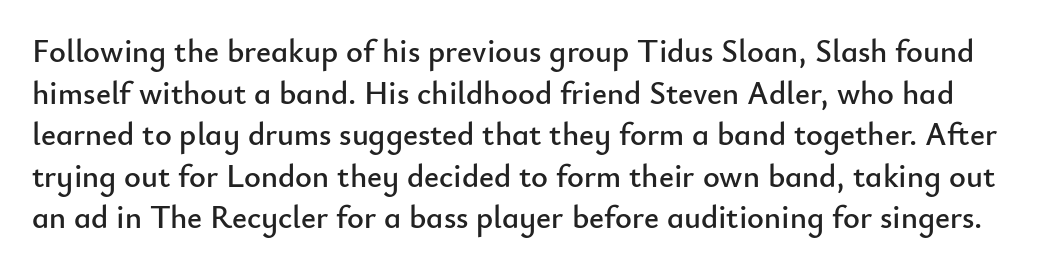
The image shows 32 px sans-serif type, upright; set normal line spacing (1.3x), normal letter spacing, not underlined; low stroke contrast and a small x-height.
